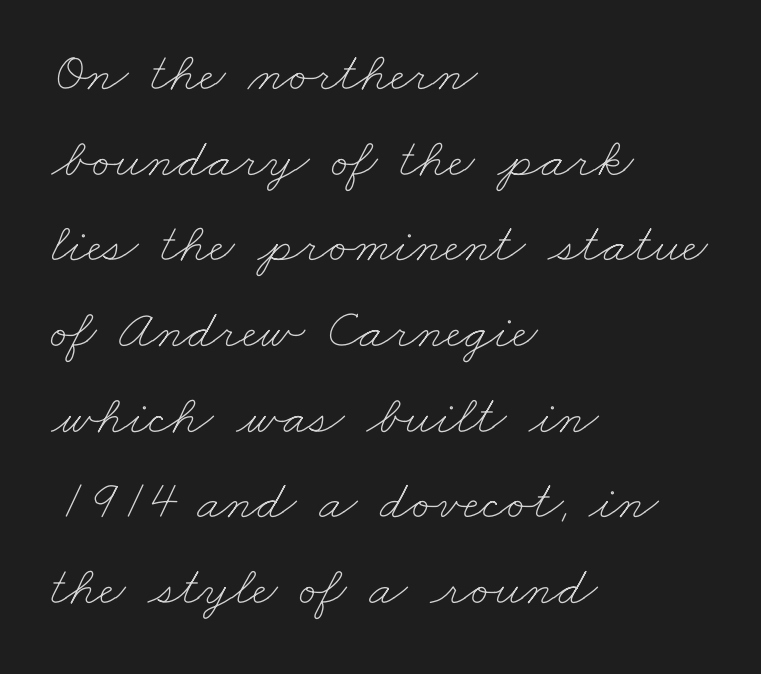
In terms of leading, this rendering sits right in the middle. Horizontally, the lines are justified to the leading edge only. Letters rest on an invisible, unmarked baseline. Letters have the restrained weight of plain body copy at most.
